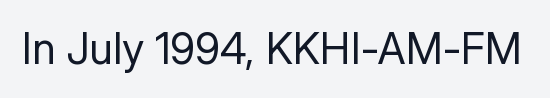
Q: Is the text bold? A: No.
Q: Is the text italic (slanted)? A: No, it is upright.
Q: Is the typeface a serif or a sans-serif typeface? A: Sans-serif.
Q: Is the text underlined? A: No.
Q: Is the spacing between letters normal or unusually wide? A: Normal.
Q: Width (condensed, normal, or wide)? A: Normal.
Q: Stroke contrast? A: Low.
Q: x-height? A: Medium.
Q: Monospaced? A: No.
